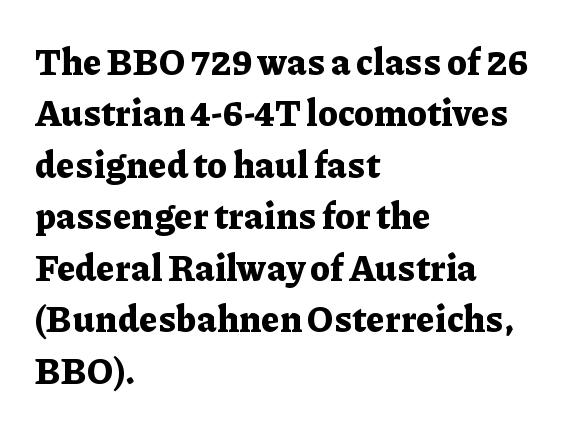
The image shows 36 px bold serif type, upright; set left-aligned, normal line spacing (1.43x), normal letter spacing, not underlined; low stroke contrast and a medium x-height.
